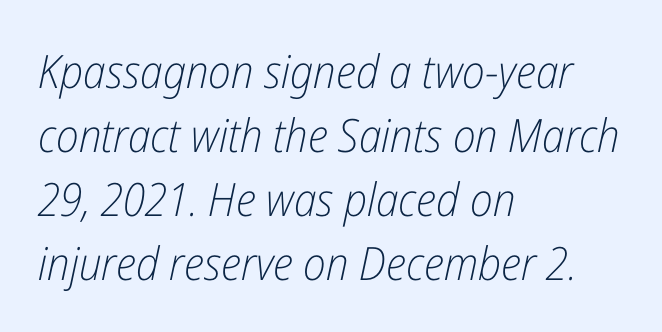
The image shows 46 px light, condensed type, italic (leaning right); set left-aligned, normal line spacing (1.39x), normal letter spacing, not underlined; low stroke contrast and a medium x-height.
